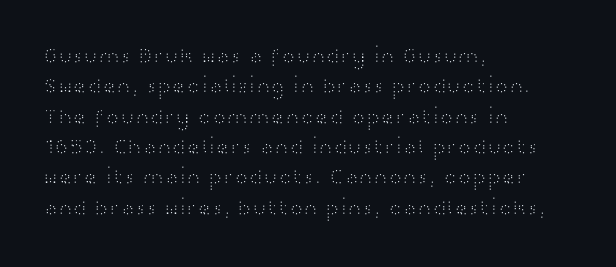
Q: Is the text bold? A: No.
Q: Is the text italic (slanted)? A: No, it is upright.
Q: Is the text underlined? A: No.
Q: How is the paragraph aligned? A: Left-aligned.
Q: Is the spacing between letters normal or unusually wide? A: Normal.
Q: Is the spacing between lines tight, normal or loose? A: Normal.
